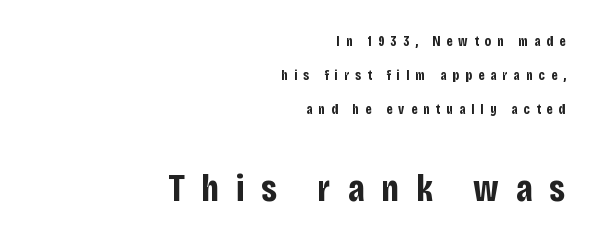
{"serif": "no", "italic": "no", "bold": "yes", "weight": "bold", "width": "condensed", "stroke_contrast": "low", "x_height": "large", "monospaced": "no", "underline": "no", "align": "right", "line_spacing": "loose", "line_spacing_ratio": 2.44, "letter_spacing": "wide", "letter_spacing_em": 0.44, "larger_block": "second", "size_ratio": 2.71, "glyph_px": 38}
